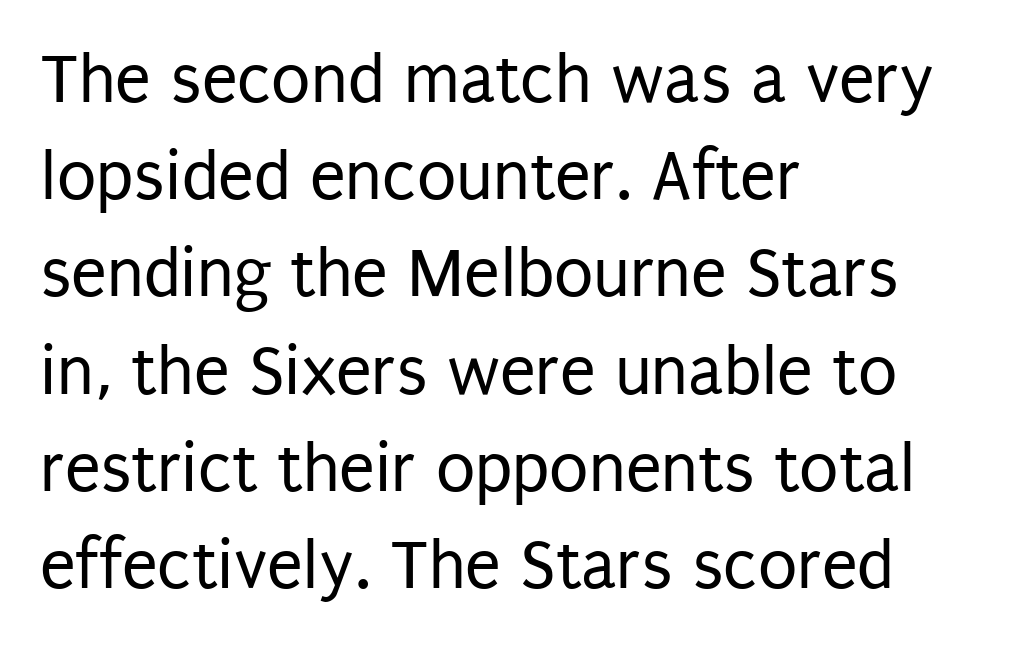
The face used here is proportionally spaced, like ordinary book or web type. Descenders hang freely into open space. Notice how descenders clear the ascenders below comfortably — that's standard leading. Reading down the block, your eye returns to a fixed left position each line. Italic: no, the glyphs are upright roman.
